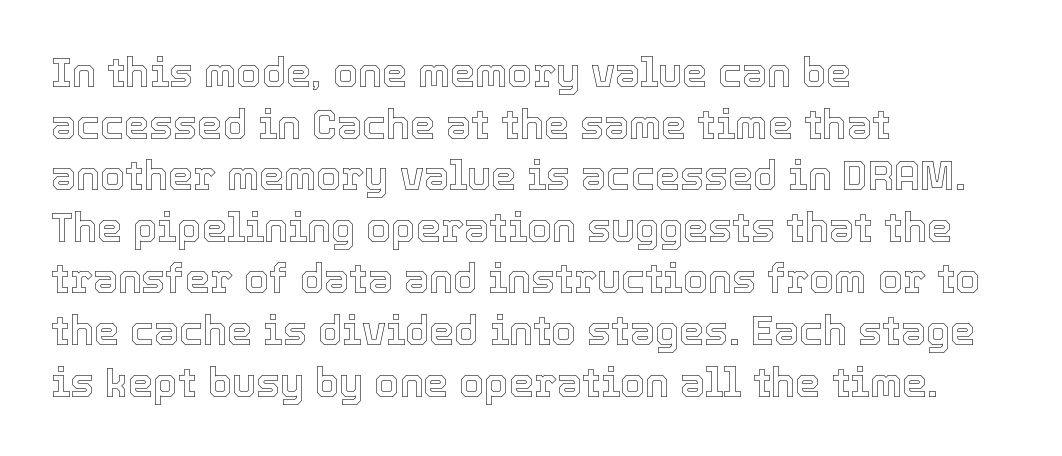
Is this a fixed-width face? No — the glyphs have proportional, varying widths. Posture: straight, roman, zero tilt. The space directly below the letters is spotless. Compared with typical body copy, the letter spacing here is the same. Successive baselines arrive at the customary interval.
